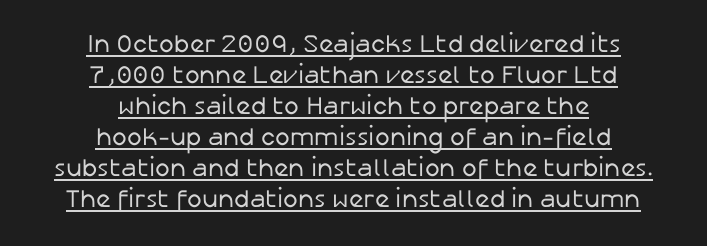
The image shows 25 px text type, upright; set centered, line spacing 1.24x, normal letter spacing, underlined.
